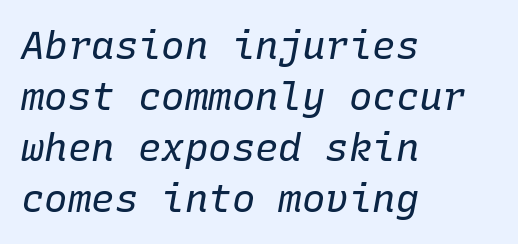
Letters have the restrained weight of plain body copy at most. This is oblique type, the kind used for emphasis or titles. How are the letters spaced? Ordinarily, with no added tracking. Monospaced: the letters line up in strict vertical columns. Does the leading feel generous? No, just average. The ragged edge is on the right, which tells us the setting is flush left.
